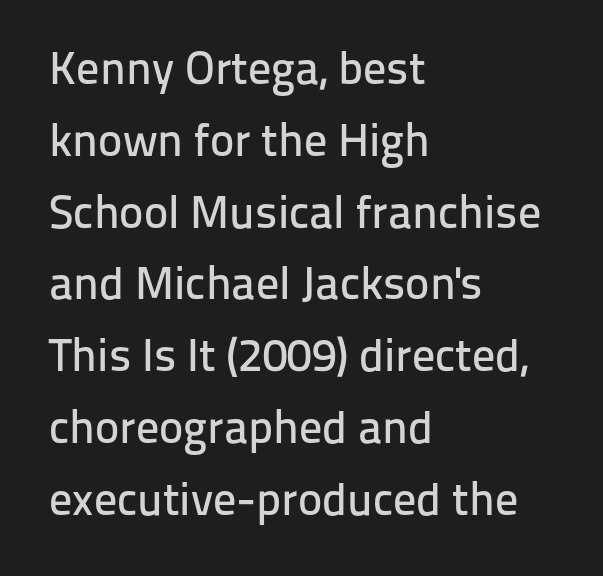
Q: Is the text italic (slanted)? A: No, it is upright.
Q: Is the typeface a serif or a sans-serif typeface? A: Sans-serif.
Q: Is the text underlined? A: No.
Q: How is the paragraph aligned? A: Left-aligned.
Q: Is the spacing between letters normal or unusually wide? A: Normal.
Q: Is the spacing between lines tight, normal or loose? A: Normal.
Q: Width (condensed, normal, or wide)? A: Normal.
Q: Stroke contrast? A: Low.
Q: x-height? A: Medium.
Q: Monospaced? A: No.
